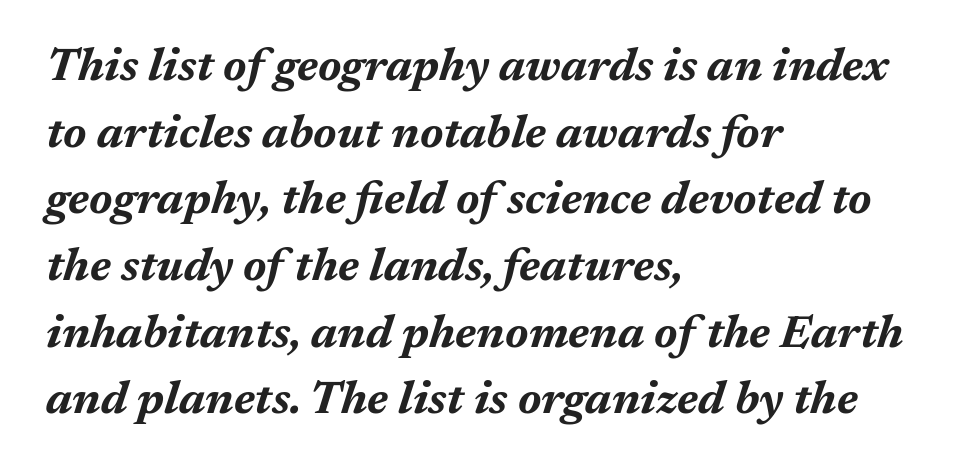
The image shows 46 px bold type, italic (leaning right); set left-aligned, normal line spacing (1.45x), normal letter spacing, not underlined; medium stroke contrast and a medium x-height.
